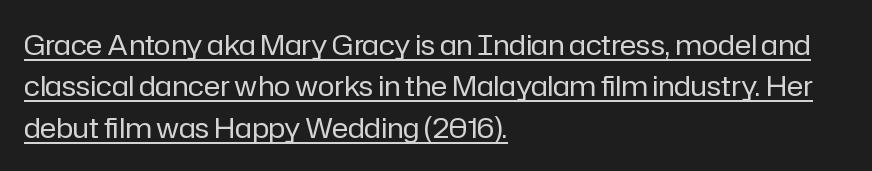
There is no visible air inserted between adjacent glyphs. Underline: present. Stroke mass is kept to a normal reading level or below. Notice how the passage keeps a crisp vertical edge on the left only.
